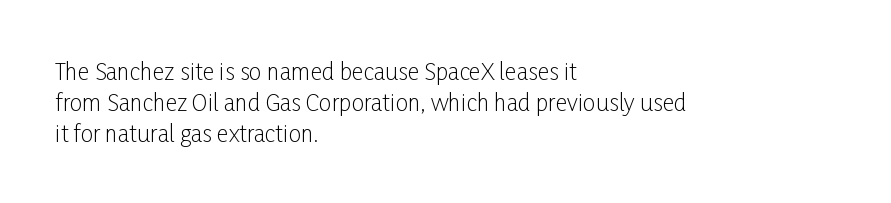
The image shows 23 px text type, upright; set left-aligned, normal line spacing (1.34x), normal letter spacing, not underlined.
